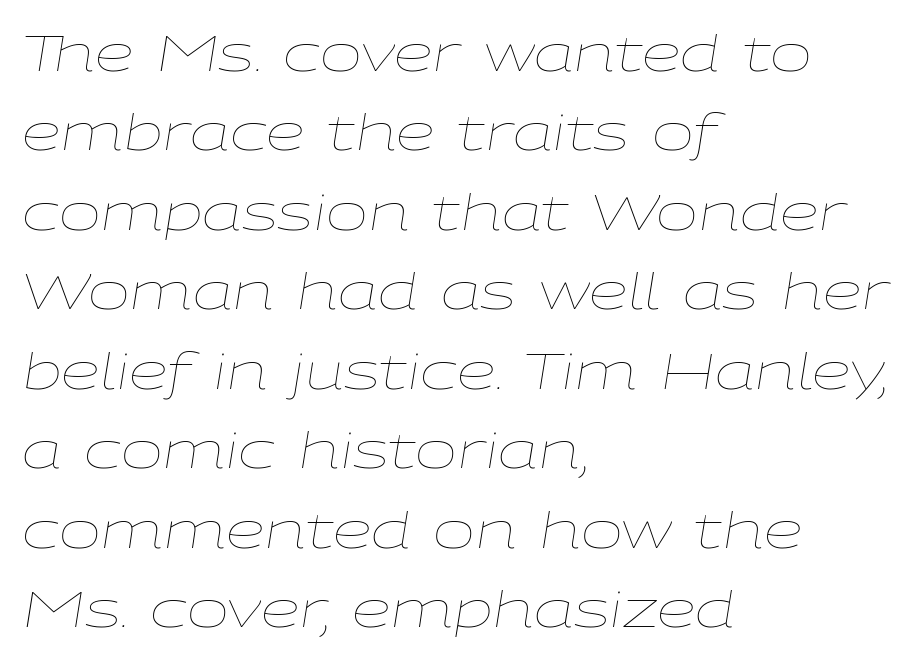
Q: Is the text bold? A: No.
Q: Is the text italic (slanted)? A: Yes, it leans right by about 9 degrees.
Q: Is the text underlined? A: No.
Q: How is the paragraph aligned? A: Left-aligned.
Q: Is the spacing between letters normal or unusually wide? A: Normal.
Q: Is the spacing between lines tight, normal or loose? A: Normal.
Q: Width (condensed, normal, or wide)? A: Wide.
Q: Stroke contrast? A: Low.
Q: x-height? A: Medium.
Q: Monospaced? A: No.
